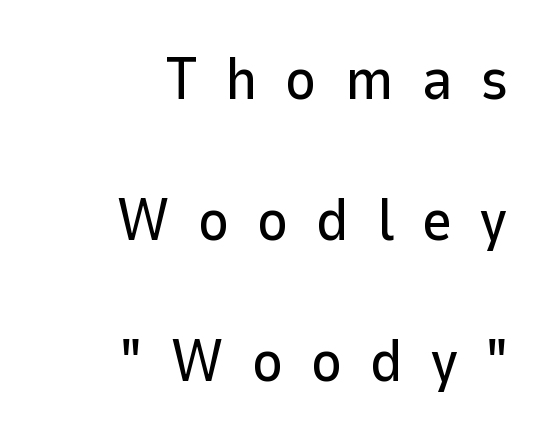
The image shows 59 px sans-serif type, upright; set right-aligned, loose line spacing (2.39x), unusually wide letter spacing (+0.47 em), not underlined; low stroke contrast and a medium x-height.
